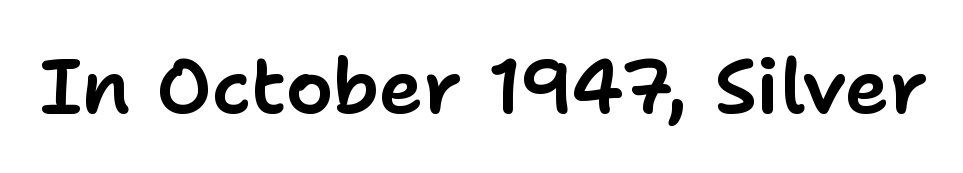
This sample has the flowing, uneven cadence of proportional lettering. This sample uses an upright cut, with every glyph sitting square on the baseline. Unlike a traditional serif, this face leaves its strokes unadorned. Between one letter and the next there's only the usual sliver of space. Lines of text with bare space underneath.
